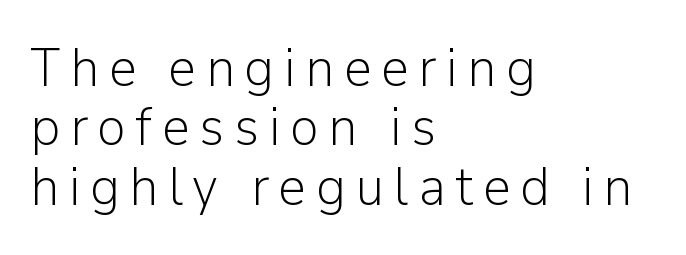
Q: Is the text bold? A: No.
Q: Is the text italic (slanted)? A: No, it is upright.
Q: Is the typeface a serif or a sans-serif typeface? A: Sans-serif.
Q: Is the text underlined? A: No.
Q: How is the paragraph aligned? A: Left-aligned.
Q: Is the spacing between lines tight, normal or loose? A: Tight.
Q: Width (condensed, normal, or wide)? A: Normal.
Q: Stroke contrast? A: Low.
Q: x-height? A: Medium.
Q: Monospaced? A: No.
